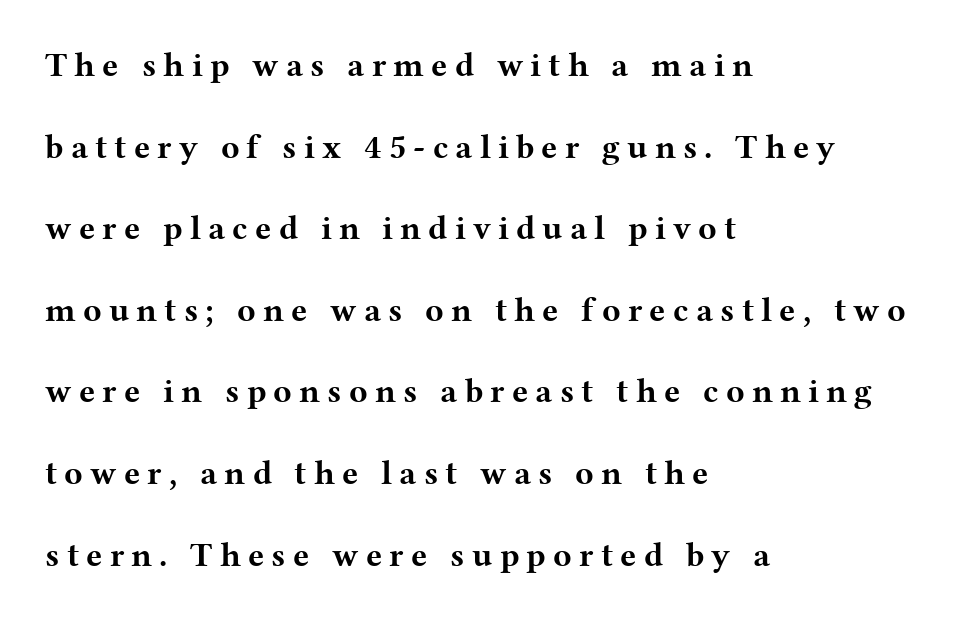
Q: Is the text bold? A: Yes.
Q: Is the text italic (slanted)? A: No, it is upright.
Q: Is the typeface a serif or a sans-serif typeface? A: Serif.
Q: Is the text underlined? A: No.
Q: How is the paragraph aligned? A: Left-aligned.
Q: Is the spacing between letters normal or unusually wide? A: Unusually wide.
Q: Is the spacing between lines tight, normal or loose? A: Loose.
Q: Width (condensed, normal, or wide)? A: Wide.
Q: Stroke contrast? A: Medium.
Q: x-height? A: Medium.
Q: Monospaced? A: No.
